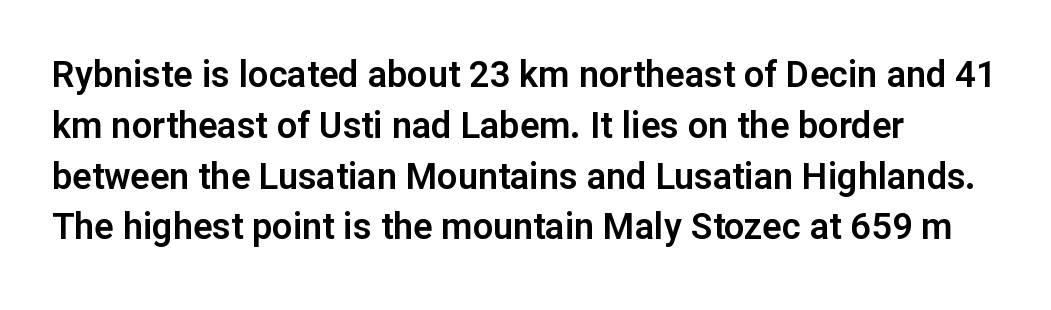
{"serif": "no", "italic": "no", "width": "normal", "stroke_contrast": "low", "x_height": "medium", "monospaced": "no", "underline": "no", "align": "left", "line_spacing": "normal", "line_spacing_ratio": 1.41, "letter_spacing": "normal", "letter_spacing_em": 0.0, "glyph_px": 36}
